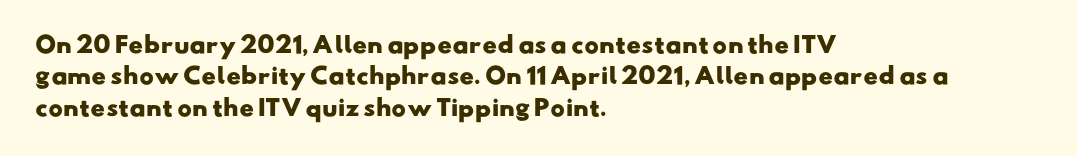
{"bold": "yes", "underline": "no", "align": "left", "line_spacing": "normal", "line_spacing_ratio": 1.43, "letter_spacing": "normal", "letter_spacing_em": 0.0, "glyph_px": 22}
